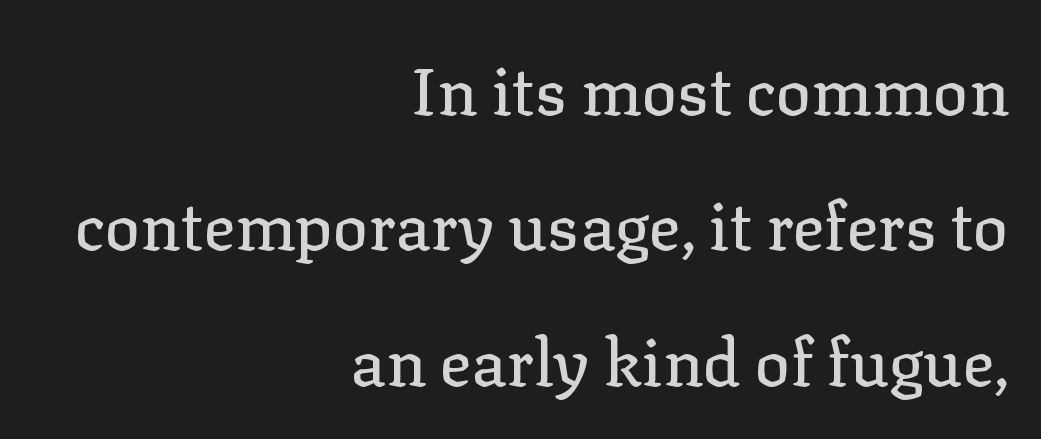
Regarding serifs, this sample has them. Note the varied advance widths — an 'i' is clearly narrower than an 'm'. Compared with typical paragraphs, the rows here are farther apart. A clean baseline with only descenders dipping below it.
